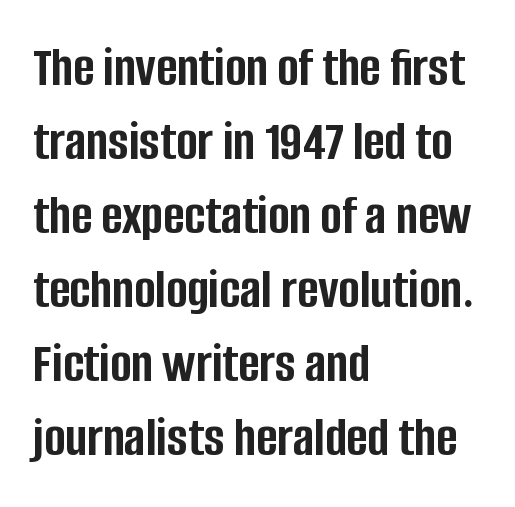
This is sans-serif lettering, the kind often seen on screens and signage. The rendering uses a bold face; every stroke is thick and dark. Is this a fixed-width face? No — the glyphs have proportional, varying widths. Baseline-to-baseline distance is the conventional proportion of letter height. This sample uses an upright cut, with every glyph sitting square on the baseline.
